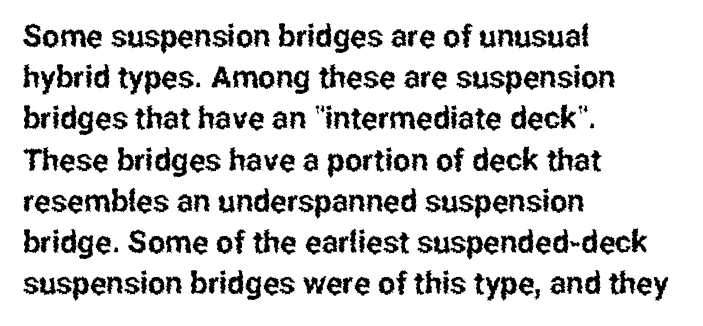
Q: Is the text italic (slanted)? A: No, it is upright.
Q: Is the typeface a serif or a sans-serif typeface? A: Sans-serif.
Q: Is the text underlined? A: No.
Q: How is the paragraph aligned? A: Left-aligned.
Q: Is the spacing between letters normal or unusually wide? A: Normal.
Q: Is the spacing between lines tight, normal or loose? A: Normal.
Q: Width (condensed, normal, or wide)? A: Condensed.
Q: Stroke contrast? A: Low.
Q: x-height? A: Medium.
Q: Monospaced? A: No.
